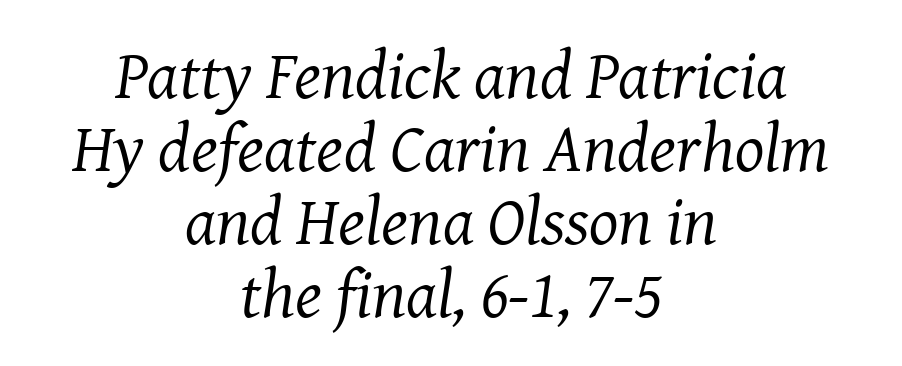
The image shows 69 px regular-weight serif type, italic (leaning right); set centered, tight line spacing (1.06x), normal letter spacing, not underlined; medium stroke contrast and a medium x-height.
